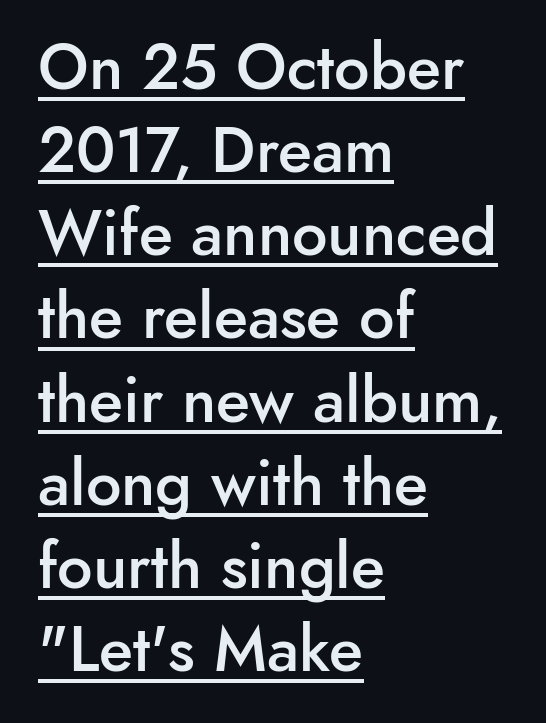
The image shows 63 px semibold sans-serif type, upright; set left-aligned, normal line spacing (1.32x), normal letter spacing, underlined; low stroke contrast and a small x-height.
